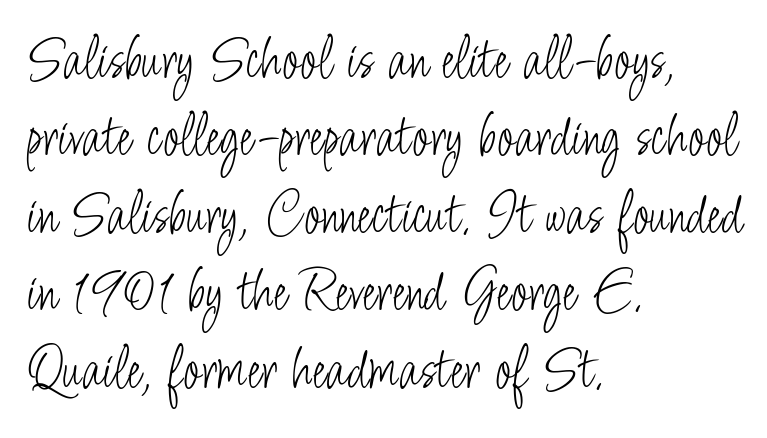
{"serif": "no", "bold": "no", "weight": "light", "width": "condensed", "stroke_contrast": "low", "x_height": "small", "monospaced": "no", "underline": "no", "align": "left", "line_spacing": "normal", "line_spacing_ratio": 1.25, "letter_spacing": "normal", "letter_spacing_em": 0.0, "glyph_px": 62}
